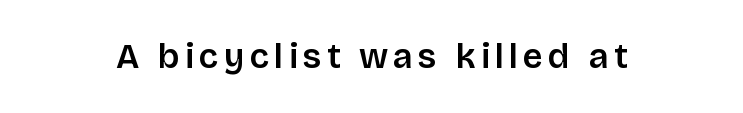
Strokes here are thickened, but only to semibold level. Type without underlining. These lines were composed using upright roman letters. Type style note: lacks serifs. Is this a fixed-width face? No — the glyphs have proportional, varying widths.
